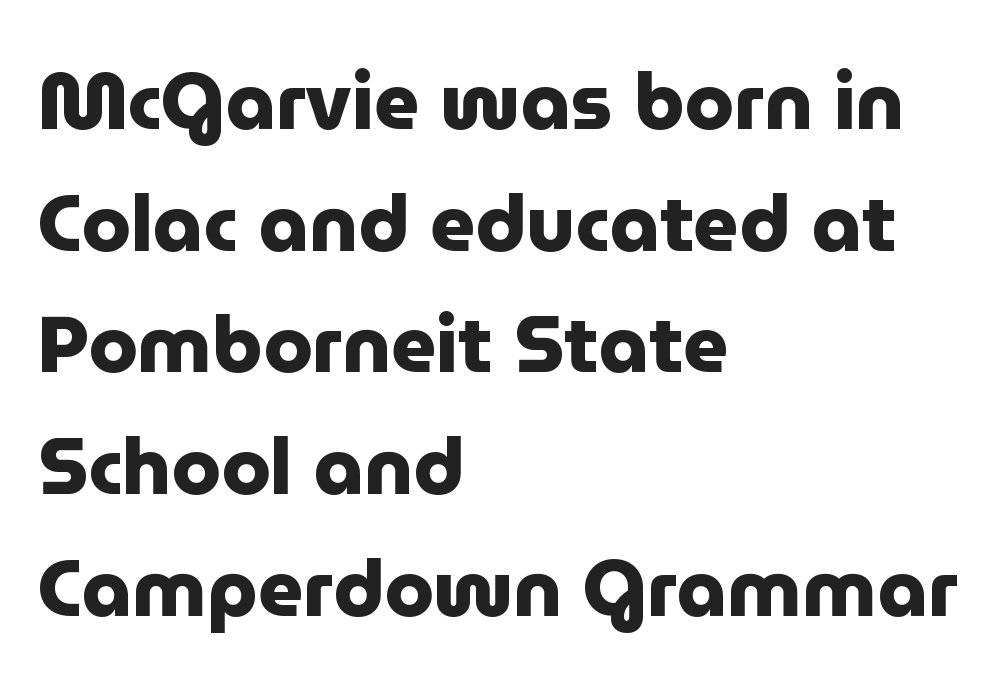
Q: Is the text bold? A: Yes.
Q: Is the text italic (slanted)? A: No, it is upright.
Q: Is the typeface a serif or a sans-serif typeface? A: Sans-serif.
Q: Is the text underlined? A: No.
Q: How is the paragraph aligned? A: Left-aligned.
Q: Is the spacing between letters normal or unusually wide? A: Normal.
Q: Is the spacing between lines tight, normal or loose? A: Normal.
Q: Width (condensed, normal, or wide)? A: Normal.
Q: Stroke contrast? A: Low.
Q: x-height? A: Medium.
Q: Monospaced? A: No.
